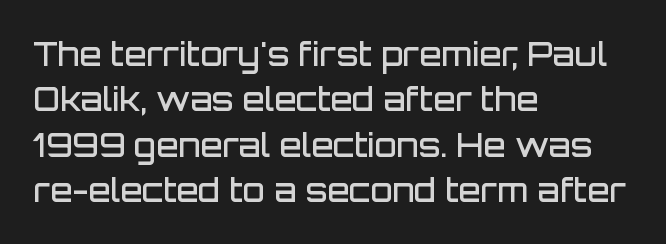
Q: Is the text bold? A: Semi-bold.
Q: Is the text italic (slanted)? A: No, it is upright.
Q: Is the typeface a serif or a sans-serif typeface? A: Sans-serif.
Q: Is the text underlined? A: No.
Q: How is the paragraph aligned? A: Left-aligned.
Q: Is the spacing between letters normal or unusually wide? A: Normal.
Q: Is the spacing between lines tight, normal or loose? A: Normal.
Q: Width (condensed, normal, or wide)? A: Normal.
Q: Stroke contrast? A: Low.
Q: x-height? A: Large.
Q: Monospaced? A: No.
